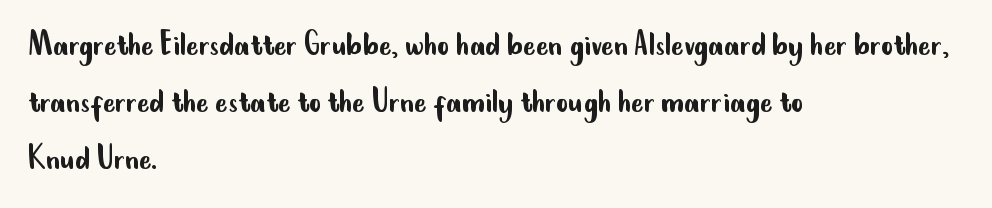
The letters advance in unequal steps, a hallmark of proportional type. Does extra space separate the letters? No, they use regular spacing. The characters are drawn with everyday or finer stroke widths. Check where the strokes stop: nothing finishes them off — pure sans. The foot of each line stays bare and open. The compositor pushed each line to the left boundary.
